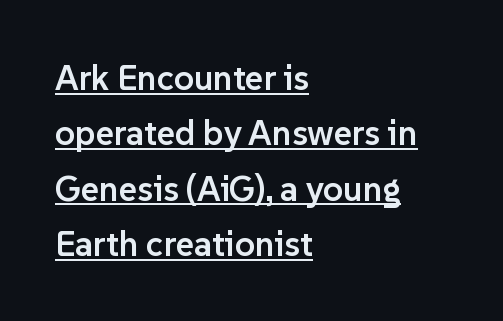
The image shows 35 px semibold sans-serif type, upright; set left-aligned, normal line spacing (1.58x), normal letter spacing, underlined; low stroke contrast and a medium x-height.
